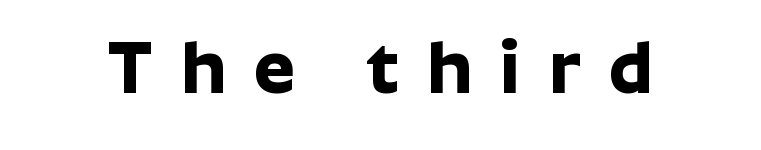
The type sits square on the baseline with zero lean. Character widths vary here, with narrow letters taking less room than wide ones. Serifs: no, the terminals of the letterforms are clean. As a designer I'd log this as weight 700, bold. The face used here is rendered with a markedly widened letterfit.
